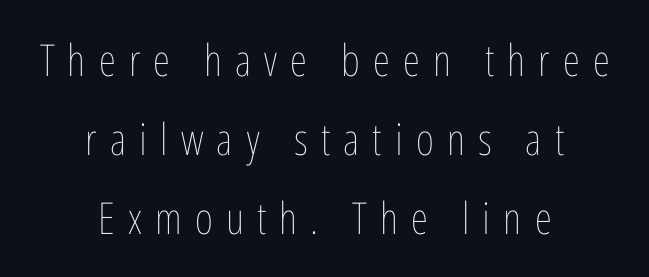
{"italic": "no", "bold": "no", "weight": "thin", "width": "condensed", "stroke_contrast": "low", "x_height": "medium", "monospaced": "no", "underline": "no", "align": "center", "line_spacing_ratio": 1.8, "letter_spacing": "wide", "letter_spacing_em": 0.3, "glyph_px": 44}
